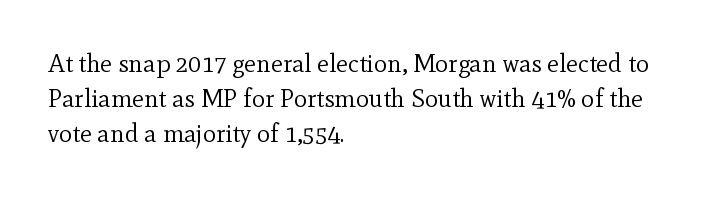
Nobody drew a line under any word here. The passage is arranged the way most books set body copy — flush left. Is the stroke heavy? The answer is a plain regular-or-lighter. Nobody touched the tracking dial on this one. A roman cut, with each character standing at attention. The space between consecutive lines is moderate.
